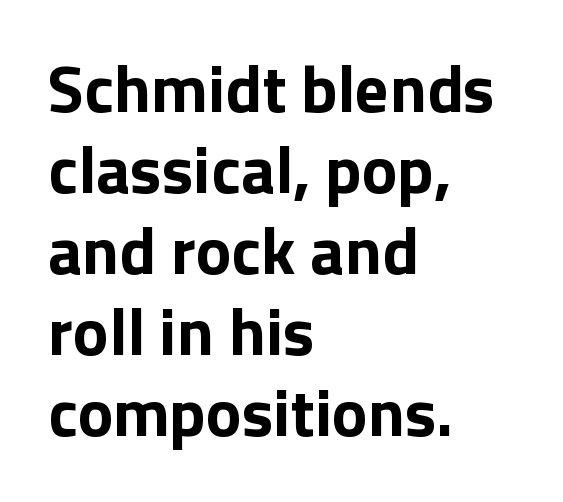
The image shows 67 px bold sans-serif type, upright; set left-aligned, line spacing 1.21x, normal letter spacing, not underlined; low stroke contrast and a medium x-height.
